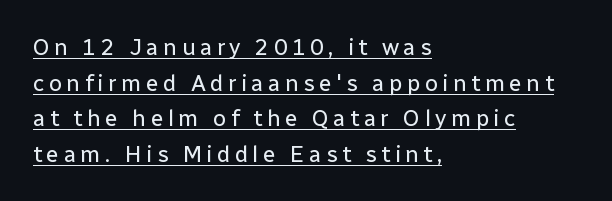
The image shows 23 px text type, upright; set left-aligned, normal line spacing (1.55x), underlined.
